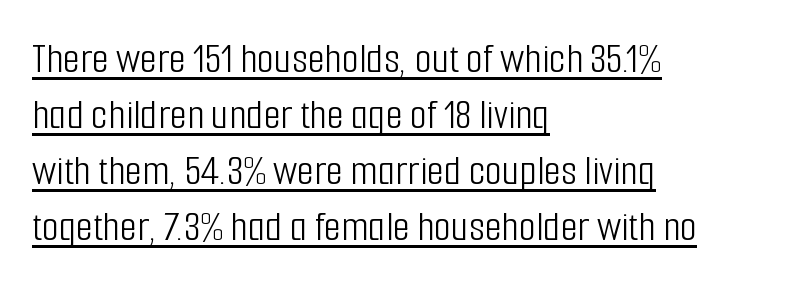
Q: Is the text bold? A: No.
Q: Is the text italic (slanted)? A: No, it is upright.
Q: Is the typeface a serif or a sans-serif typeface? A: Sans-serif.
Q: Is the text underlined? A: Yes.
Q: How is the paragraph aligned? A: Left-aligned.
Q: Is the spacing between letters normal or unusually wide? A: Normal.
Q: Is the spacing between lines tight, normal or loose? A: Normal.
Q: Width (condensed, normal, or wide)? A: Condensed.
Q: Stroke contrast? A: Low.
Q: x-height? A: Medium.
Q: Monospaced? A: No.
